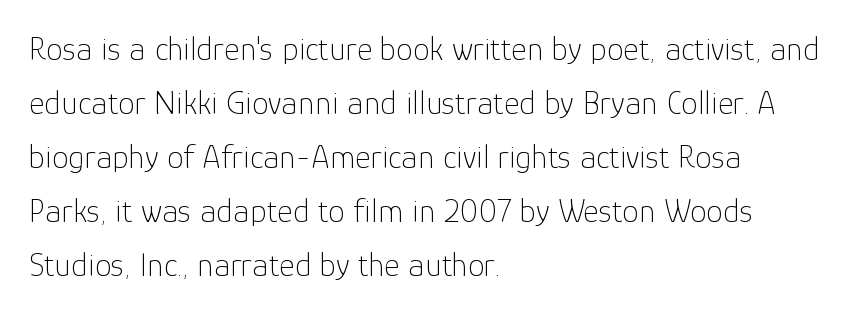
Think of a printed novel: that variable character pitch is what you see here. Regular leading. The type family on display is of the sans-serif kind. Layout note: lines flush left. The strokes carry an ordinary text weight at most.
